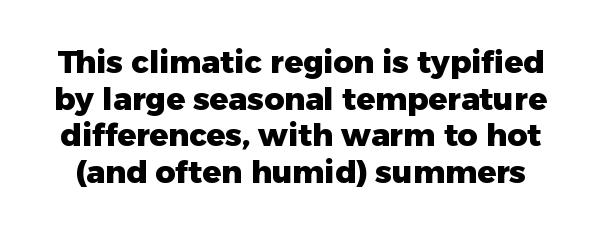
The image shows 31 px heavy sans-serif type, upright; set line spacing 1.18x, normal letter spacing, not underlined; low stroke contrast and a medium x-height.
